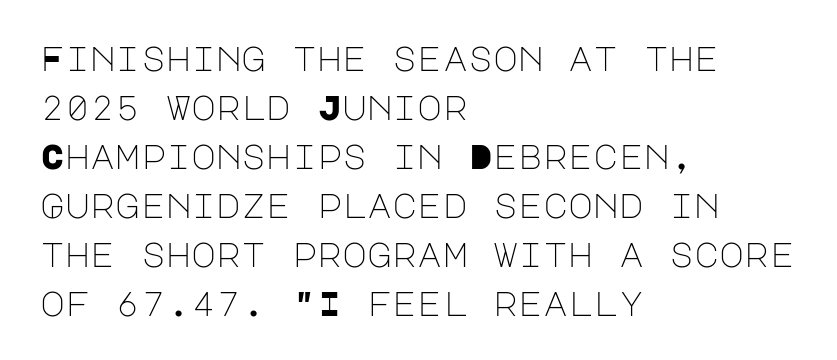
Font category for this specimen: sans-serif. The setting favours the left margin, as ordinary paragraphs usually do. The space between consecutive lines is moderate. Nothing heavy about these letters — not bold at all.
